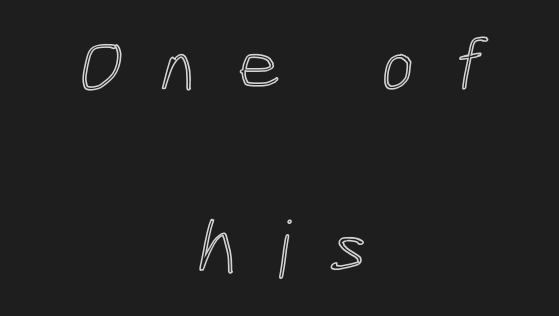
{"width": "condensed", "x_height": "medium", "monospaced": "no", "underline": "no", "align": "center", "line_spacing": "loose", "line_spacing_ratio": 2.3, "letter_spacing": "wide", "letter_spacing_em": 0.49, "glyph_px": 79}
